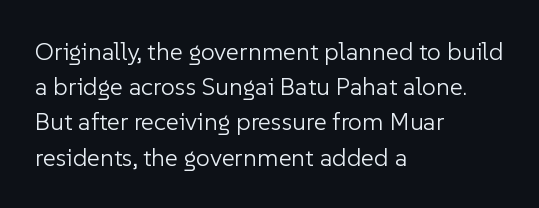
Weight: not bold — regular or lighter. Summary of vertical rhythm: regular, with standard interline spacing. Italic? Not at all — the glyphs are vertical. Words appear dense and cohesive because spacing is normal. Glance below the letters and you will spot only blank space.
